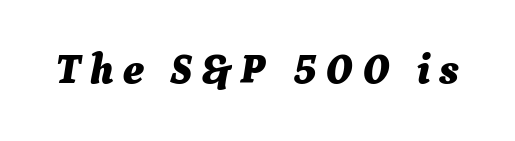
{"italic": "yes", "lean": "right", "slant_degrees": 9, "bold": "yes", "weight": "bold", "width": "normal", "stroke_contrast": "medium", "x_height": "medium", "monospaced": "no", "underline": "no", "letter_spacing": "wide", "letter_spacing_em": 0.2, "glyph_px": 43}
